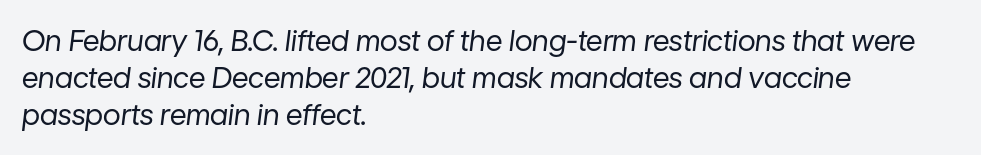
The image shows 29 px regular-weight type, italic (leaning right); set left-aligned, normal line spacing (1.28x), normal letter spacing, not underlined; low stroke contrast and a medium x-height.
